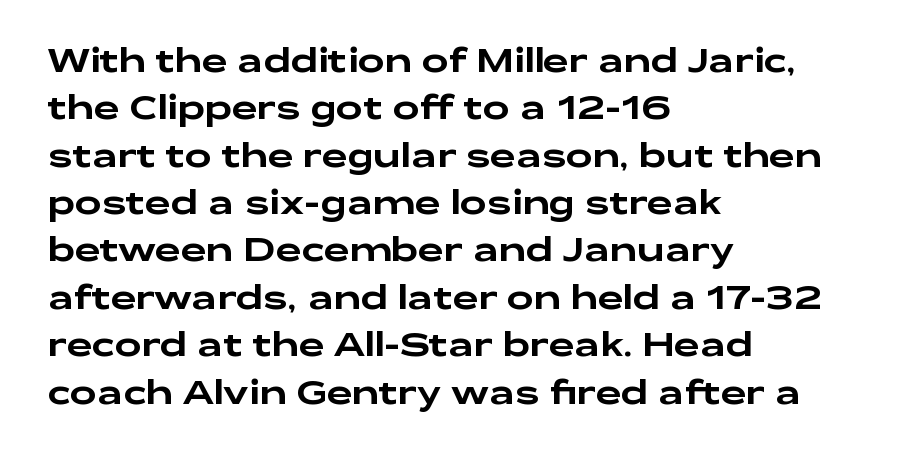
{"serif": "no", "italic": "no", "width": "wide", "stroke_contrast": "low", "x_height": "medium", "monospaced": "no", "underline": "no", "align": "left", "line_spacing": "normal", "line_spacing_ratio": 1.48, "letter_spacing": "normal", "letter_spacing_em": 0.0, "glyph_px": 32}
